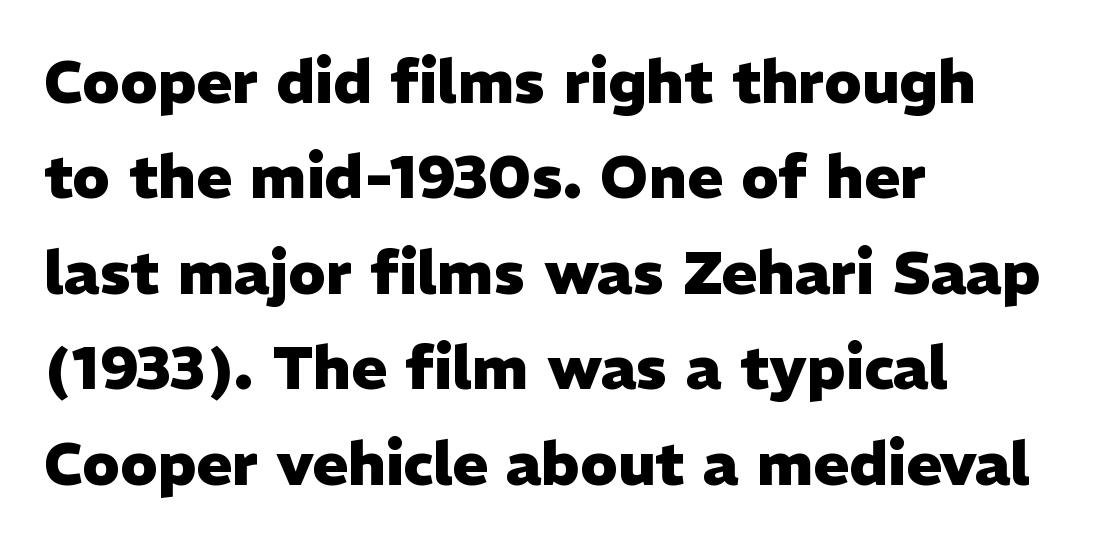
The typesetting leans heavy: a genuine bold. Every character sits straight up, as roman type does. The glyphs are unaccompanied by any horizontal stroke below them. A typesetter would call this zero additional tracking. Spacing verdict: proportional, widths tailored to each character. Notice how descenders clear the ascenders below comfortably — that's standard leading.
